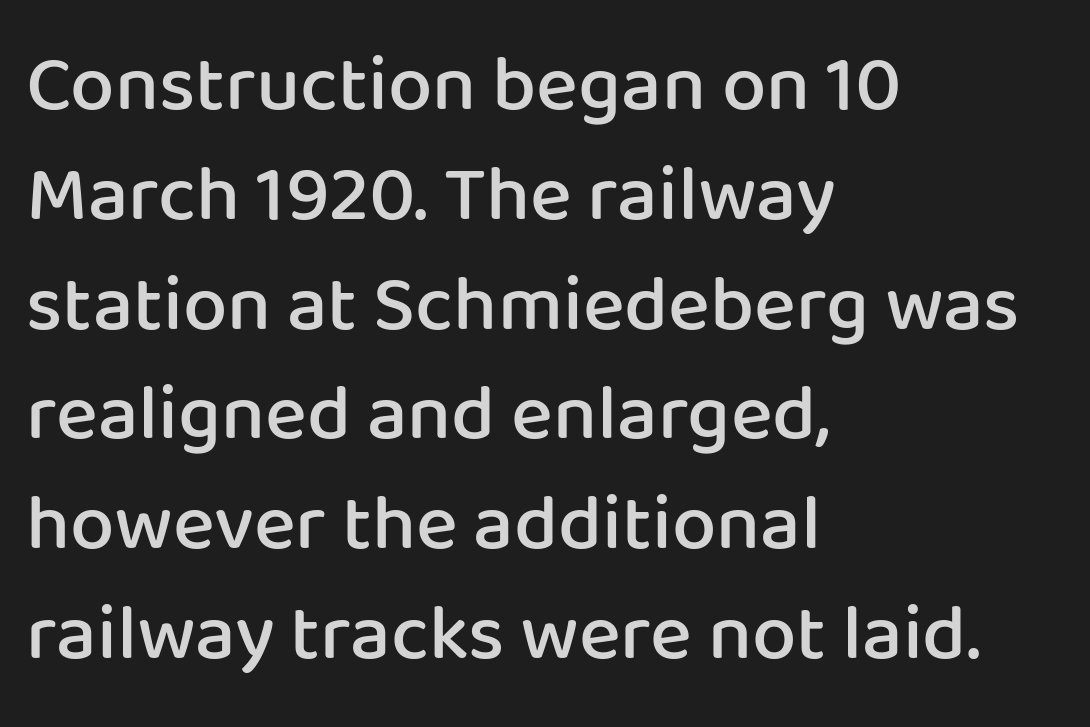
The image shows 79 px semibold sans-serif type, upright; set left-aligned, normal line spacing (1.39x), normal letter spacing, not underlined; low stroke contrast and a medium x-height.
